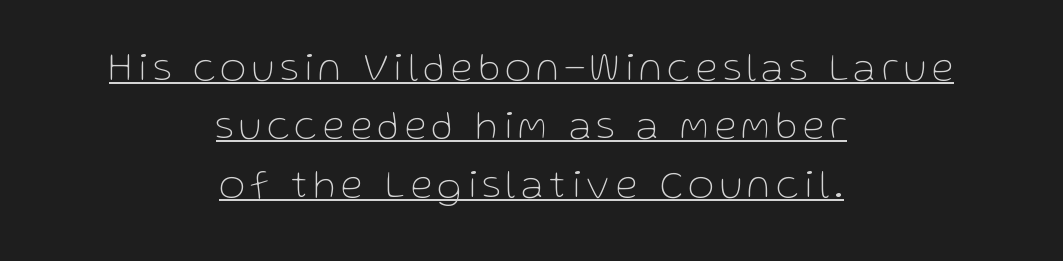
{"serif": "no", "italic": "no", "bold": "no", "weight": "thin", "width": "normal", "stroke_contrast": "low", "x_height": "medium", "monospaced": "no", "underline": "yes", "align": "center", "line_spacing": "normal", "line_spacing_ratio": 1.46, "glyph_px": 40}
